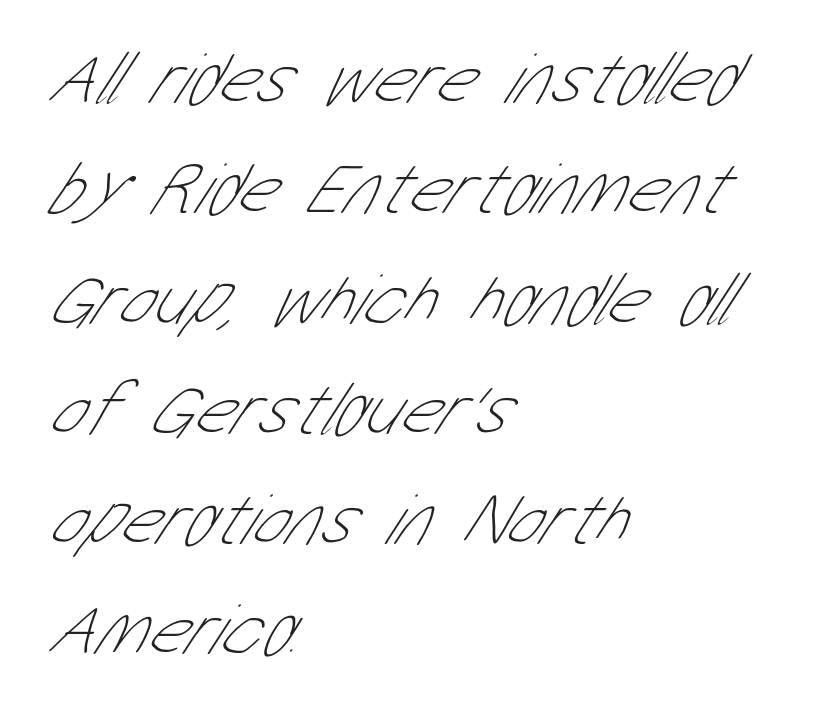
The image shows 74 px thin, condensed sans-serif type; set left-aligned, normal line spacing (1.49x), normal letter spacing, not underlined; low stroke contrast and a medium x-height.
